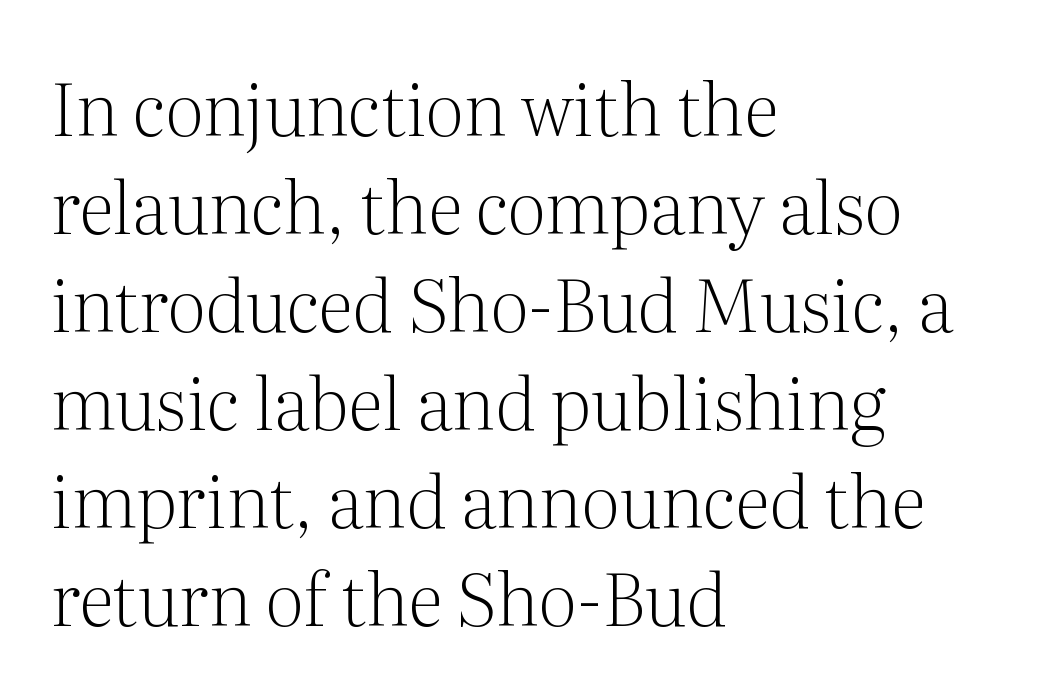
Q: Is the text bold? A: No.
Q: Is the text italic (slanted)? A: No, it is upright.
Q: Is the typeface a serif or a sans-serif typeface? A: Serif.
Q: Is the text underlined? A: No.
Q: How is the paragraph aligned? A: Left-aligned.
Q: Is the spacing between letters normal or unusually wide? A: Normal.
Q: Is the spacing between lines tight, normal or loose? A: Normal.
Q: Width (condensed, normal, or wide)? A: Normal.
Q: Stroke contrast? A: Medium.
Q: x-height? A: Medium.
Q: Monospaced? A: No.
